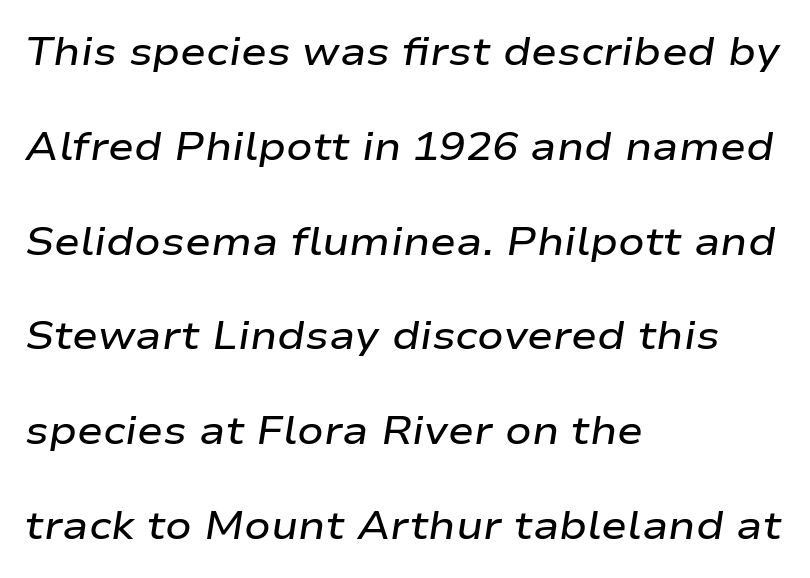
Q: Is the text bold? A: Semi-bold.
Q: Is the text italic (slanted)? A: Yes, it leans right by about 9 degrees.
Q: Is the text underlined? A: No.
Q: How is the paragraph aligned? A: Left-aligned.
Q: Is the spacing between letters normal or unusually wide? A: Normal.
Q: Is the spacing between lines tight, normal or loose? A: Loose.
Q: Width (condensed, normal, or wide)? A: Wide.
Q: Stroke contrast? A: Low.
Q: x-height? A: Medium.
Q: Monospaced? A: No.
